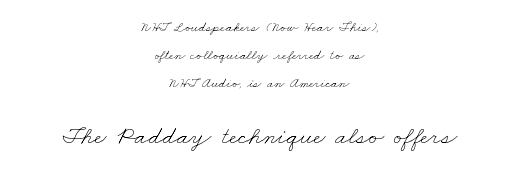
{"bold": "no", "underline": "no", "align": "center", "line_spacing": "loose", "line_spacing_ratio": 2.0, "letter_spacing": "normal", "letter_spacing_em": 0.0, "larger_block": "second", "size_ratio": 1.86, "glyph_px": 26}
